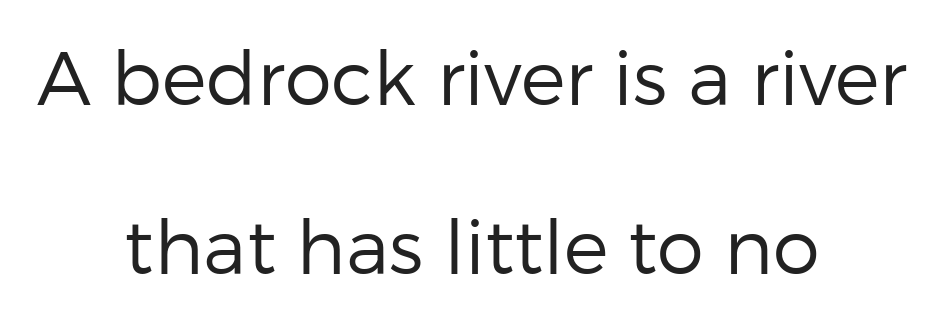
The image shows 75 px regular-weight sans-serif type, upright; set centered, loose line spacing (2.25x), normal letter spacing, not underlined; low stroke contrast and a medium x-height.
